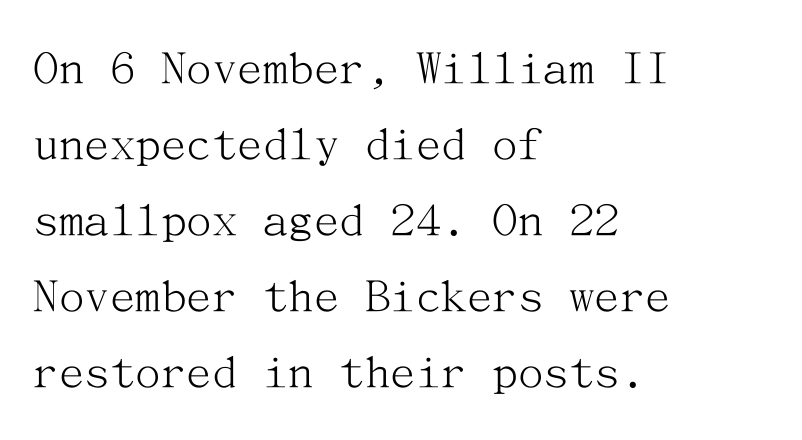
The image shows 51 px light serif type, upright; set left-aligned, normal line spacing (1.49x), normal letter spacing, not underlined; medium stroke contrast and a medium x-height.
